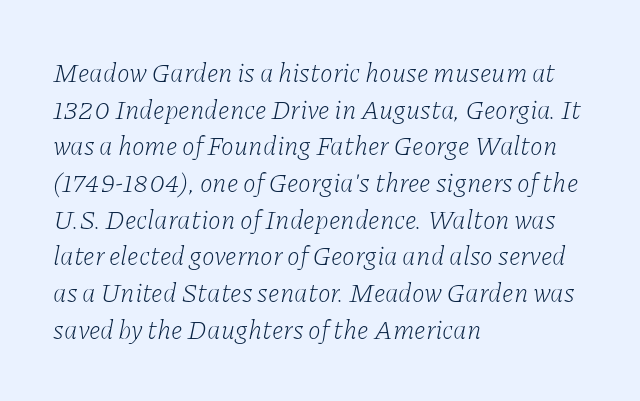
The image shows 26 px text type, italic (leaning right); set left-aligned, normal line spacing (1.41x), normal letter spacing, not underlined.
